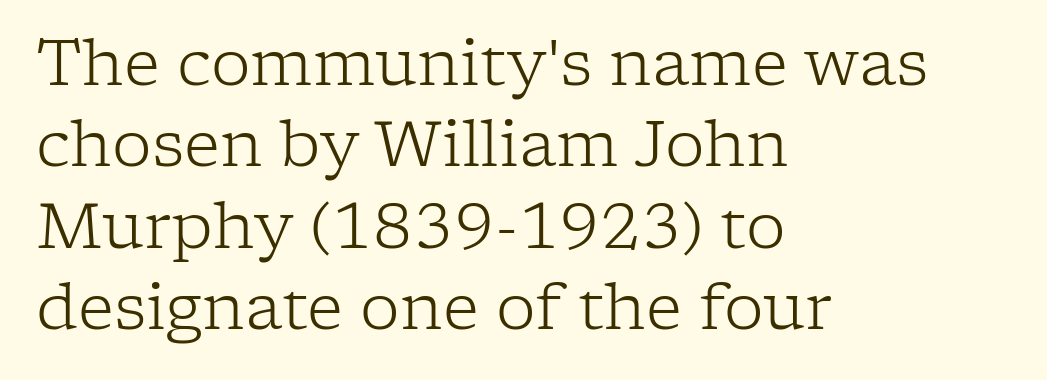
{"serif": "yes", "italic": "no", "bold": "no", "weight": "light", "width": "normal", "stroke_contrast": "low", "x_height": "medium", "monospaced": "no", "underline": "no", "align": "left", "line_spacing": "normal", "line_spacing_ratio": 1.29, "letter_spacing": "normal", "letter_spacing_em": 0.0, "glyph_px": 63}
